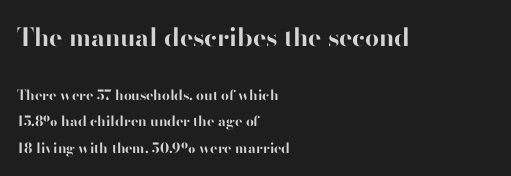
All the whitespace from short lines collects on the right. Two sizes are in play, and the larger belongs to the first block. Chunky letters — that's bold for sure. Posture: straight, roman, zero tilt. This sample uses plain, unmodified letter spacing.
